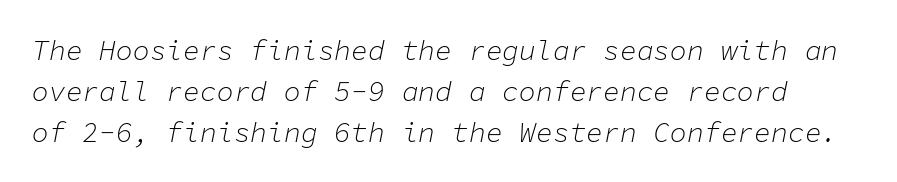
No chunkiness to these letters — they're not bold. Every character here occupies the same horizontal width, giving the sample a typewriter-like rhythm. This block has exactly the height ordinary leading produces. This sample uses an oblique cut, with every glyph tilted off the vertical. Nobody touched the tracking dial on this one.
